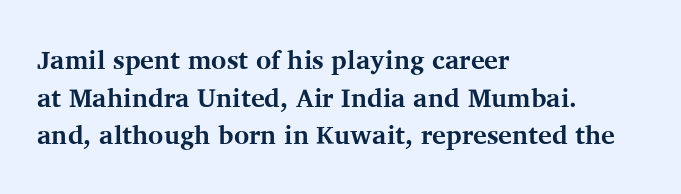
On the weight axis this lands at bold, roughly 700. Words float on clear page, feet unadorned. Interline gaps are of average width in this sample. The rendering keeps characters at their native spacing. In terms of posture, this sample is upright.
